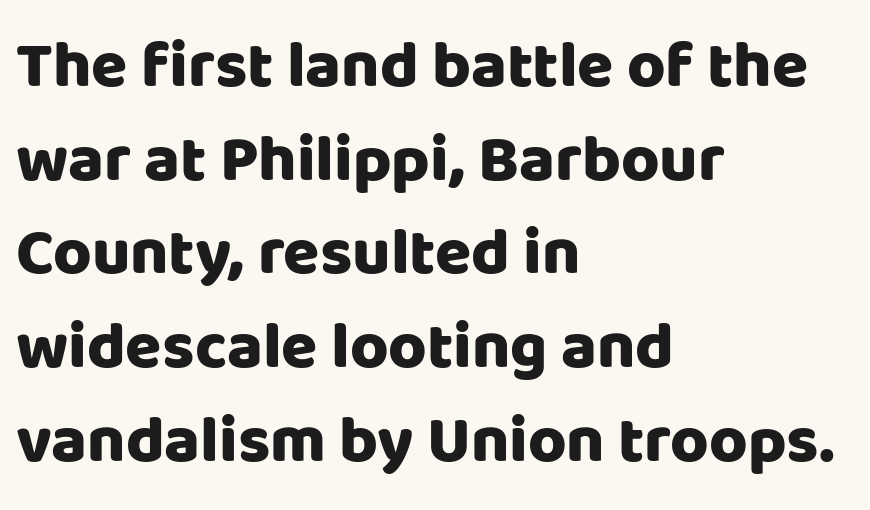
What stands out about the letter spacing? Nothing — it is the standard amount. You could not count columns in this text — the font is proportionally spaced. What kind of face is this? One without serifs — a sans. The space beneath each line is pristine and unruled. Typesetter's note: full bold, strokes at maximum text heaviness.
